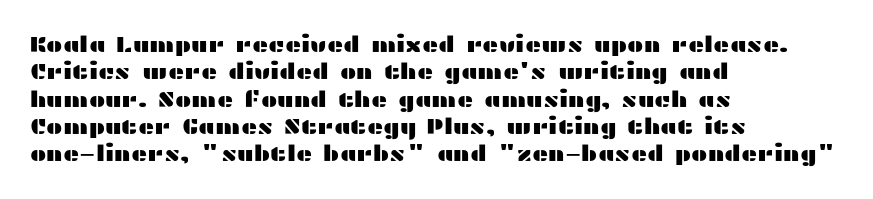
Q: Is the text italic (slanted)? A: No, it is upright.
Q: Is the text underlined? A: No.
Q: How is the paragraph aligned? A: Left-aligned.
Q: Is the spacing between letters normal or unusually wide? A: Normal.
